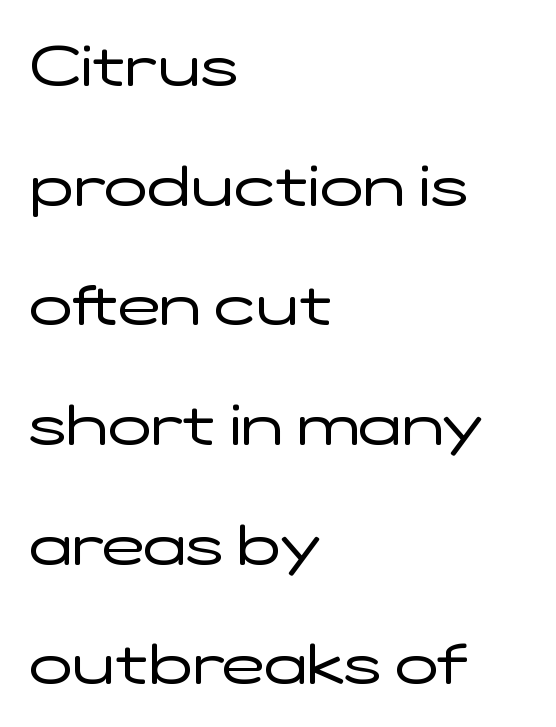
How would I describe the line gaps? Wide and relaxed. The text block is weighted toward the left margin, trailing off unevenly rightward. Counters stay open thanks to moderate or lighter strokes. Look at the bottom of the vertical strokes: they stop flat, with no serifs. These lines keep a tight, regular rhythm from letter to letter. The foot of each line stays bare and open.
